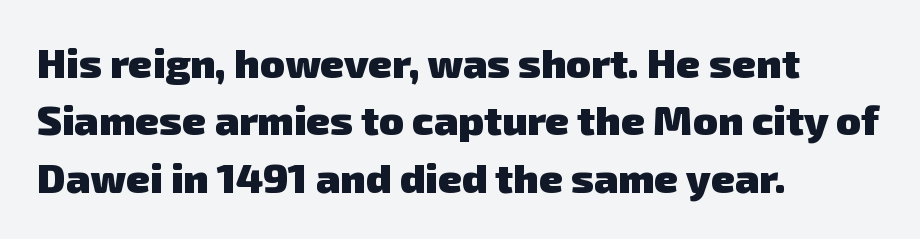
Strong, thick strokes mark this as bold type. Descenders hang freely into open space. What's the leading like? Ordinary, nothing unusual. All the whitespace from short lines collects on the right.
